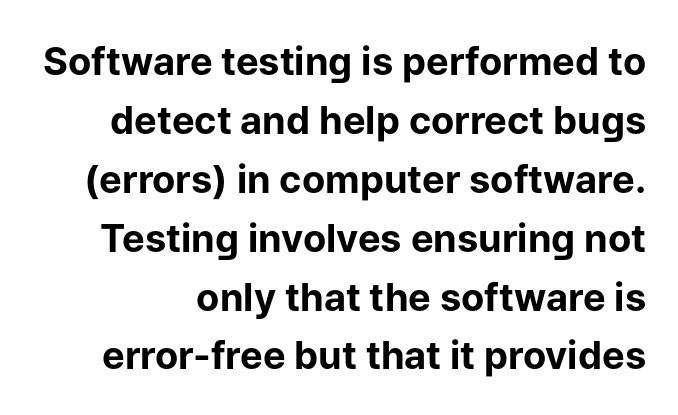
The image shows 38 px bold sans-serif type, upright; set normal line spacing (1.55x), normal letter spacing, not underlined; low stroke contrast and a medium x-height.
